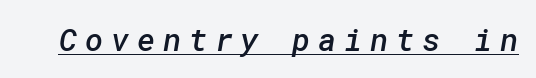
The image shows 31 px semibold sans-serif type; set unusually wide letter spacing (+0.25 em), underlined; low stroke contrast and a medium x-height.
